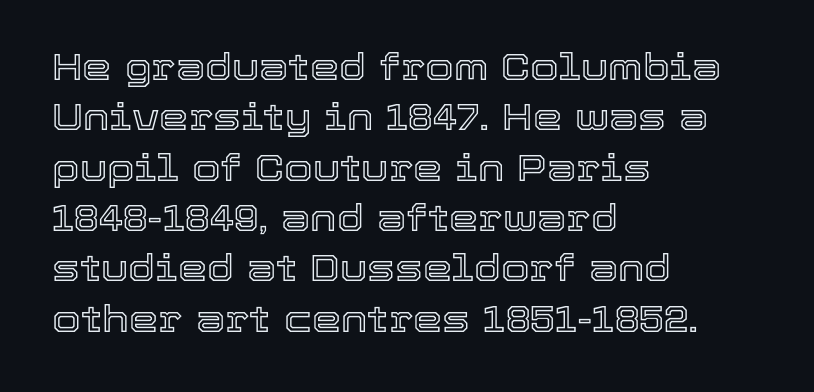
The image shows 37 px text type, upright; set left-aligned, normal line spacing (1.36x), normal letter spacing, not underlined; a medium x-height.
